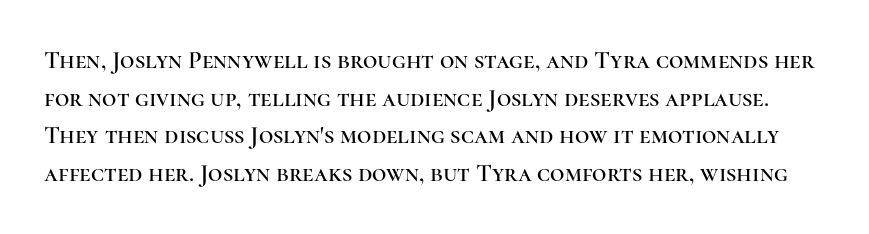
Q: Is the text italic (slanted)? A: No, it is upright.
Q: Is the text underlined? A: No.
Q: Is the spacing between letters normal or unusually wide? A: Normal.
Q: Is the spacing between lines tight, normal or loose? A: Normal.
